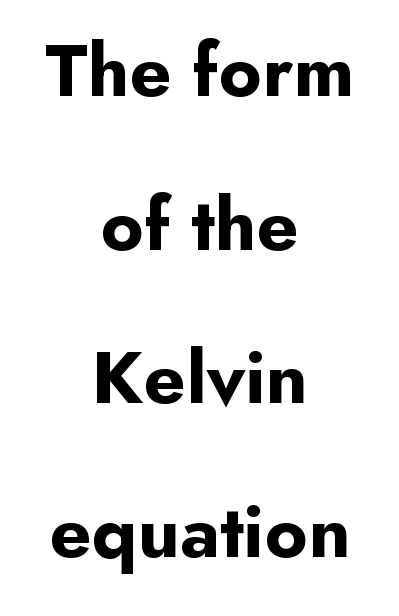
{"serif": "no", "italic": "no", "bold": "yes", "weight": "bold", "width": "normal", "stroke_contrast": "low", "x_height": "small", "monospaced": "no", "underline": "no", "align": "center", "line_spacing": "loose", "line_spacing_ratio": 2.02, "letter_spacing": "normal", "letter_spacing_em": 0.0, "glyph_px": 76}
